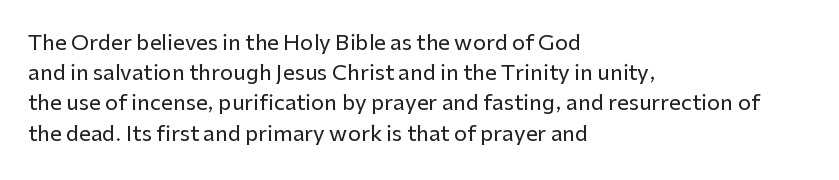
Q: Is the text italic (slanted)? A: No, it is upright.
Q: Is the text underlined? A: No.
Q: How is the paragraph aligned? A: Left-aligned.
Q: Is the spacing between letters normal or unusually wide? A: Normal.
Q: Is the spacing between lines tight, normal or loose? A: Normal.
